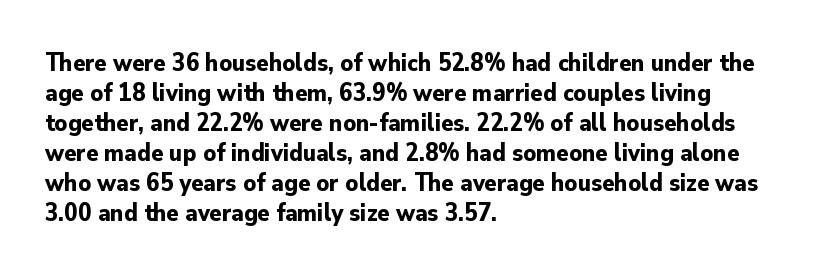
The image shows 25 px bold type, upright; set left-aligned, line spacing 1.2x, normal letter spacing, not underlined.
